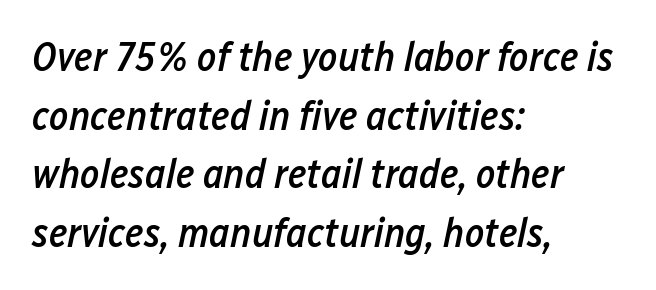
{"italic": "yes", "lean": "right", "slant_degrees": 12, "bold": "semi", "weight": "semibold", "width": "condensed", "stroke_contrast": "low", "x_height": "medium", "monospaced": "no", "underline": "no", "align": "left", "line_spacing": "normal", "line_spacing_ratio": 1.43, "letter_spacing": "normal", "letter_spacing_em": 0.0, "glyph_px": 41}
